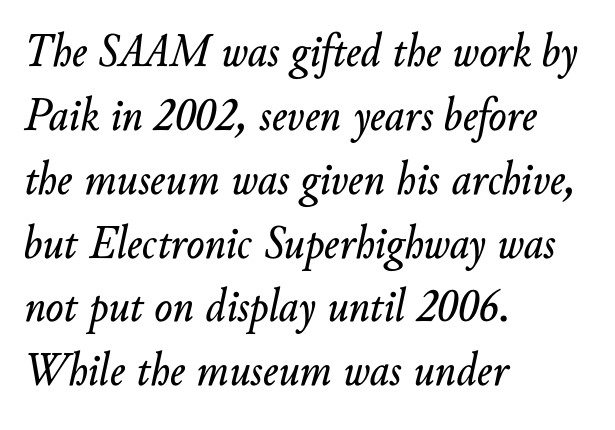
The face used here is proportionally spaced, like ordinary book or web type. Quick note: underline off. Is there much room between lines? A standard amount, neither cramped nor airy. A typesetter would call this zero additional tracking.
